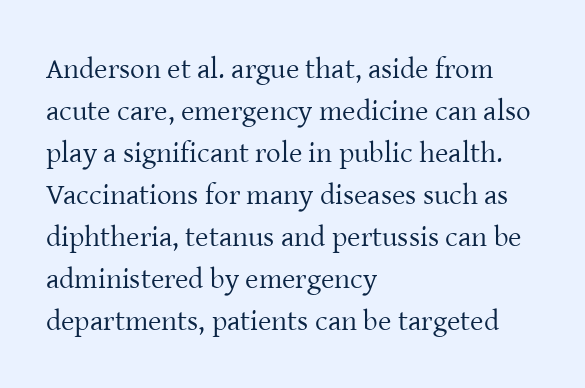
Q: Is the text bold? A: No.
Q: Is the text italic (slanted)? A: No, it is upright.
Q: Is the typeface a serif or a sans-serif typeface? A: Serif.
Q: Is the text underlined? A: No.
Q: How is the paragraph aligned? A: Left-aligned.
Q: Is the spacing between letters normal or unusually wide? A: Normal.
Q: Is the spacing between lines tight, normal or loose? A: Normal.
Q: Width (condensed, normal, or wide)? A: Normal.
Q: Stroke contrast? A: Low.
Q: x-height? A: Medium.
Q: Monospaced? A: No.
